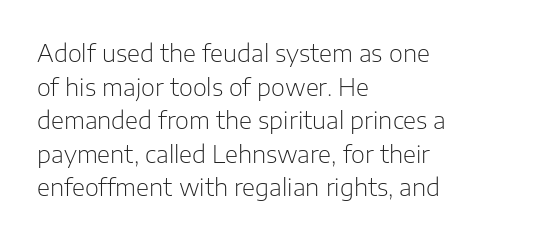
{"italic": "no", "bold": "no", "underline": "no", "align": "left", "line_spacing": "normal", "line_spacing_ratio": 1.4, "letter_spacing": "normal", "letter_spacing_em": 0.0, "glyph_px": 24}
